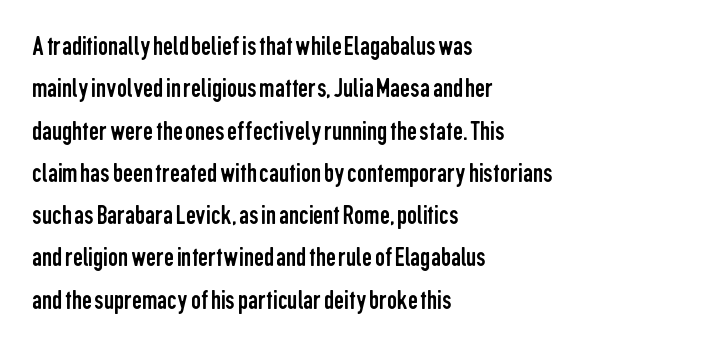
Q: Is the text bold? A: No.
Q: Is the text italic (slanted)? A: No, it is upright.
Q: Is the typeface a serif or a sans-serif typeface? A: Sans-serif.
Q: Is the text underlined? A: No.
Q: How is the paragraph aligned? A: Left-aligned.
Q: Is the spacing between letters normal or unusually wide? A: Normal.
Q: Is the spacing between lines tight, normal or loose? A: Normal.
Q: Width (condensed, normal, or wide)? A: Condensed.
Q: Stroke contrast? A: Low.
Q: x-height? A: Medium.
Q: Monospaced? A: No.
